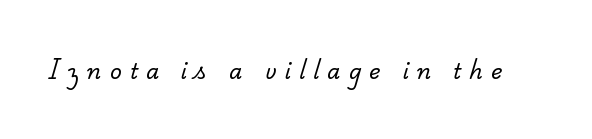
{"bold": "no", "underline": "no", "letter_spacing": "wide", "letter_spacing_em": 0.38, "glyph_px": 21}
